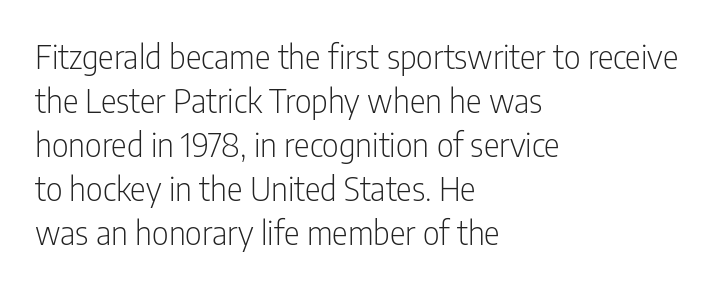
{"serif": "no", "italic": "no", "bold": "no", "weight": "light", "width": "condensed", "stroke_contrast": "low", "x_height": "medium", "monospaced": "no", "underline": "no", "align": "left", "line_spacing": "normal", "line_spacing_ratio": 1.33, "letter_spacing": "normal", "letter_spacing_em": 0.0, "glyph_px": 33}
